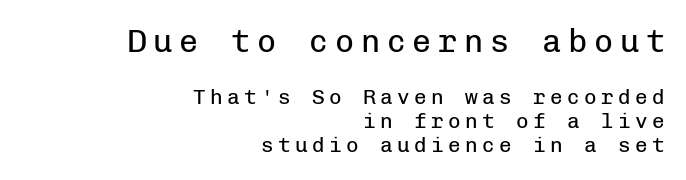
Q: Is the text bold? A: No.
Q: Is the text italic (slanted)? A: No, it is upright.
Q: Is the typeface a serif or a sans-serif typeface? A: Sans-serif.
Q: Is the text underlined? A: No.
Q: How is the paragraph aligned? A: Right-aligned.
Q: Is the spacing between letters normal or unusually wide? A: Unusually wide.
Q: Which block of text is set in a larger size, the first (top) or the second (bottom)? A: The first (top) one.
Q: Width (condensed, normal, or wide)? A: Normal.
Q: Stroke contrast? A: Low.
Q: x-height? A: Medium.
Q: Monospaced? A: Yes.
